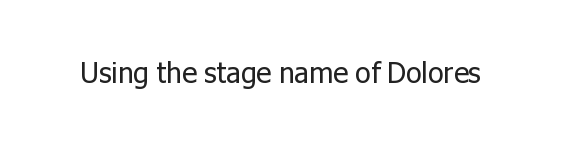
{"serif": "no", "italic": "no", "bold": "no", "weight": "regular", "width": "normal", "stroke_contrast": "low", "x_height": "medium", "monospaced": "no", "underline": "no", "letter_spacing": "normal", "letter_spacing_em": 0.0, "glyph_px": 29}
